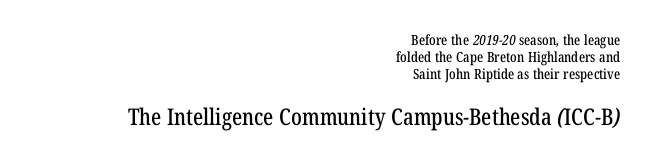
The image shows 23 px text type; set right-aligned, line spacing 1.23x, normal letter spacing, not underlined; the second (bottom) block is 1.64x larger.
